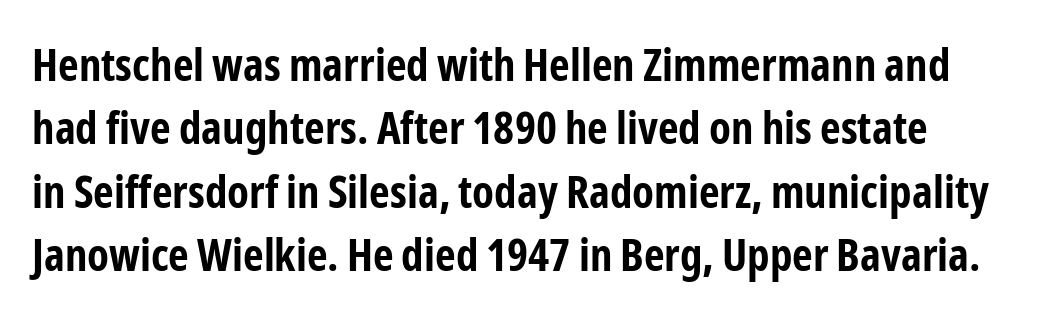
Q: Is the text bold? A: Yes.
Q: Is the text italic (slanted)? A: No, it is upright.
Q: Is the typeface a serif or a sans-serif typeface? A: Sans-serif.
Q: Is the text underlined? A: No.
Q: Is the spacing between letters normal or unusually wide? A: Normal.
Q: Is the spacing between lines tight, normal or loose? A: Normal.
Q: Width (condensed, normal, or wide)? A: Condensed.
Q: Stroke contrast? A: Low.
Q: x-height? A: Medium.
Q: Monospaced? A: No.
